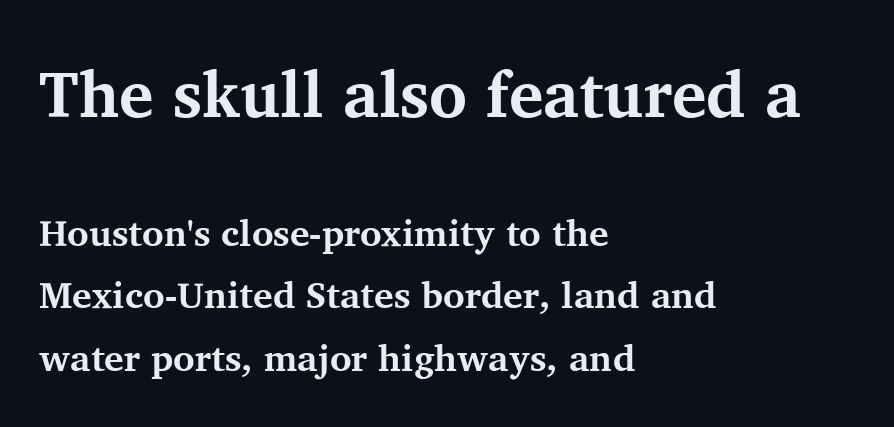
Q: Is the text bold? A: Yes.
Q: Is the text italic (slanted)? A: No, it is upright.
Q: Is the typeface a serif or a sans-serif typeface? A: Serif.
Q: Is the text underlined? A: No.
Q: How is the paragraph aligned? A: Left-aligned.
Q: Is the spacing between letters normal or unusually wide? A: Normal.
Q: Is the spacing between lines tight, normal or loose? A: Normal.
Q: Which block of text is set in a larger size, the first (top) or the second (bottom)? A: The first (top) one.
Q: Width (condensed, normal, or wide)? A: Normal.
Q: Stroke contrast? A: Medium.
Q: x-height? A: Medium.
Q: Monospaced? A: No.
